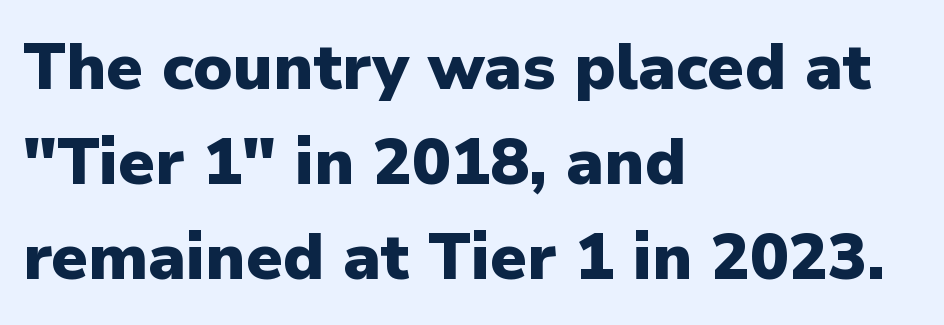
Q: Is the text bold? A: Yes.
Q: Is the text italic (slanted)? A: No, it is upright.
Q: Is the typeface a serif or a sans-serif typeface? A: Sans-serif.
Q: Is the text underlined? A: No.
Q: How is the paragraph aligned? A: Left-aligned.
Q: Is the spacing between letters normal or unusually wide? A: Normal.
Q: Is the spacing between lines tight, normal or loose? A: Normal.
Q: Width (condensed, normal, or wide)? A: Normal.
Q: Stroke contrast? A: Low.
Q: x-height? A: Medium.
Q: Monospaced? A: No.
